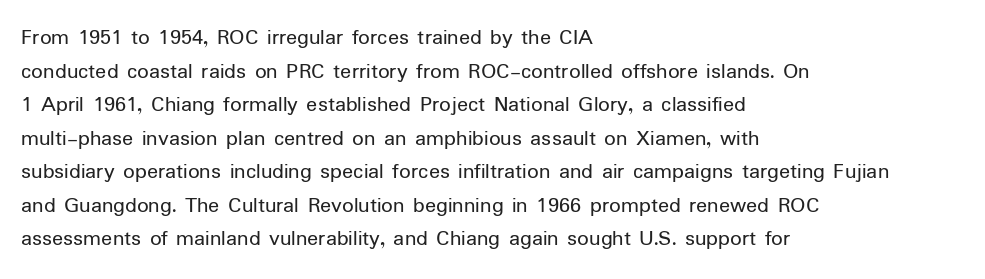
Q: Is the text bold? A: No.
Q: Is the text italic (slanted)? A: No, it is upright.
Q: Is the text underlined? A: No.
Q: How is the paragraph aligned? A: Left-aligned.
Q: Is the spacing between letters normal or unusually wide? A: Normal.
Q: Is the spacing between lines tight, normal or loose? A: Normal.
